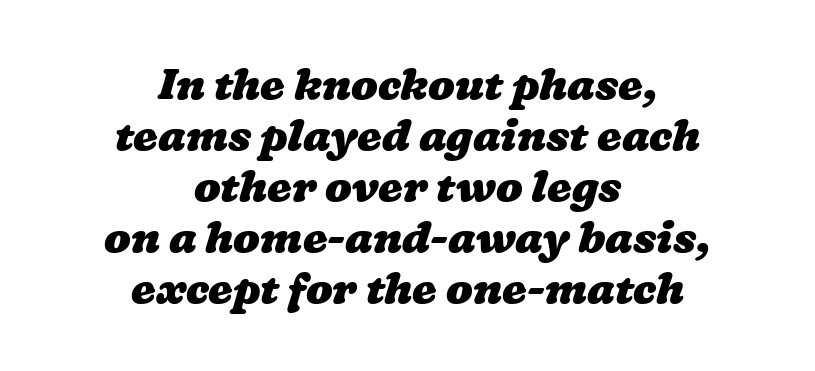
{"bold": "yes", "weight": "heavy", "width": "wide", "stroke_contrast": "low", "x_height": "medium", "monospaced": "no", "underline": "no", "align": "center", "line_spacing_ratio": 1.16, "letter_spacing": "normal", "letter_spacing_em": 0.0, "glyph_px": 44}
